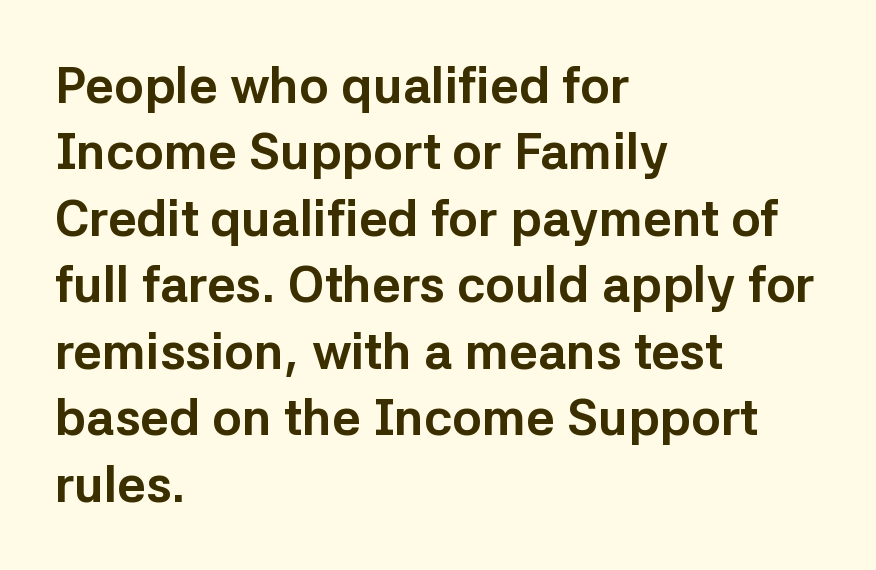
The image shows 50 px bold sans-serif type, upright; set left-aligned, normal line spacing (1.33x), normal letter spacing, not underlined; low stroke contrast and a medium x-height.
